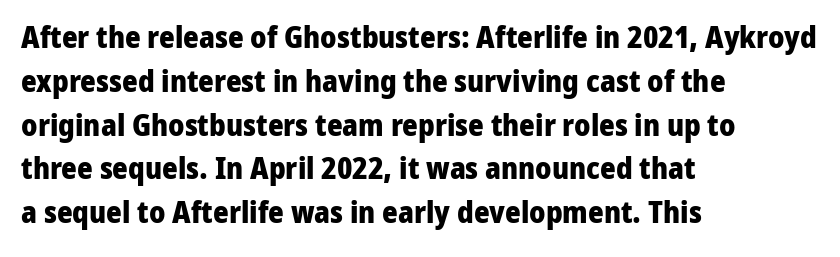
The image shows 30 px heavy sans-serif type, upright; set left-aligned, normal line spacing (1.46x), normal letter spacing, not underlined; low stroke contrast and a medium x-height.
